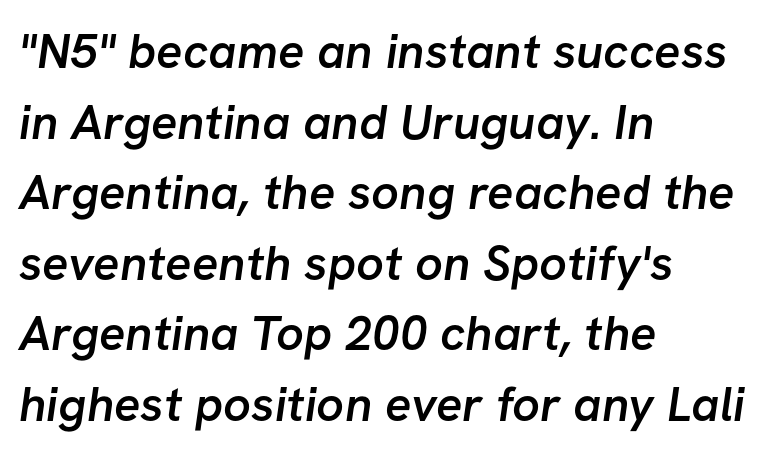
{"serif": "no", "bold": "semi", "weight": "semibold", "width": "normal", "stroke_contrast": "low", "x_height": "medium", "monospaced": "no", "underline": "no", "align": "left", "line_spacing": "normal", "line_spacing_ratio": 1.44, "letter_spacing": "normal", "letter_spacing_em": 0.0, "glyph_px": 49}
